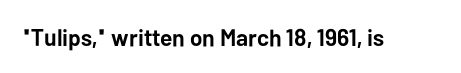
Q: Is the text bold? A: Yes.
Q: Is the text italic (slanted)? A: No, it is upright.
Q: Is the text underlined? A: No.
Q: Is the spacing between letters normal or unusually wide? A: Normal.
